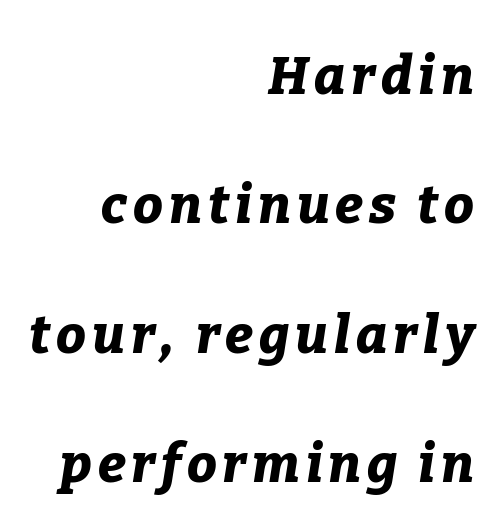
Q: Is the text bold? A: Yes.
Q: Is the text italic (slanted)? A: Yes, it leans right by about 9 degrees.
Q: Is the text underlined? A: No.
Q: How is the paragraph aligned? A: Right-aligned.
Q: Is the spacing between lines tight, normal or loose? A: Loose.
Q: Width (condensed, normal, or wide)? A: Normal.
Q: Stroke contrast? A: Low.
Q: x-height? A: Medium.
Q: Monospaced? A: No.
